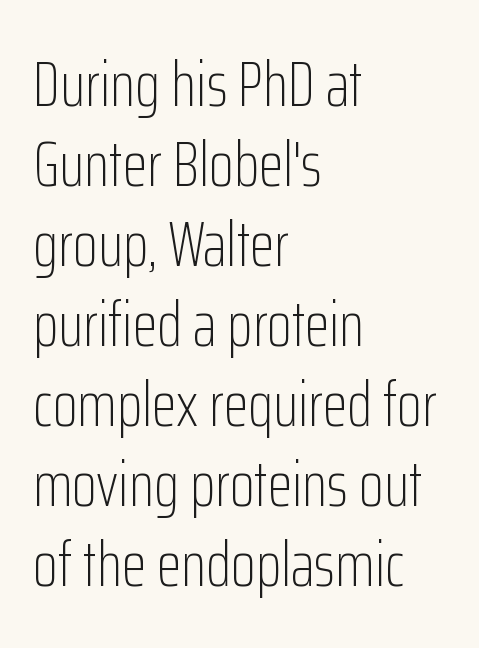
The image shows 64 px light, condensed sans-serif type, upright; set left-aligned, normal line spacing (1.25x), normal letter spacing, not underlined; low stroke contrast and a medium x-height.
